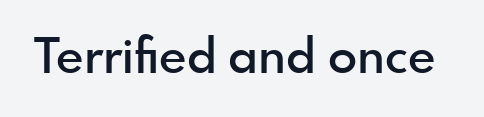
Q: Is the text bold? A: Semi-bold.
Q: Is the text italic (slanted)? A: No, it is upright.
Q: Is the typeface a serif or a sans-serif typeface? A: Sans-serif.
Q: Is the text underlined? A: No.
Q: Is the spacing between letters normal or unusually wide? A: Normal.
Q: Width (condensed, normal, or wide)? A: Normal.
Q: x-height? A: Small.
Q: Monospaced? A: No.
